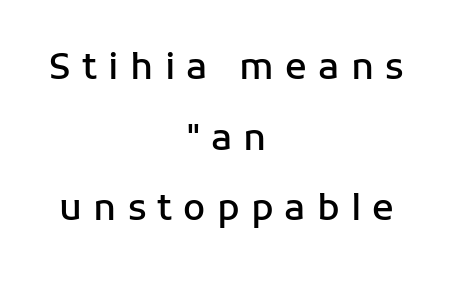
Q: Is the text bold? A: Semi-bold.
Q: Is the text italic (slanted)? A: No, it is upright.
Q: Is the typeface a serif or a sans-serif typeface? A: Sans-serif.
Q: Is the text underlined? A: No.
Q: How is the paragraph aligned? A: Centered.
Q: Is the spacing between letters normal or unusually wide? A: Unusually wide.
Q: Is the spacing between lines tight, normal or loose? A: Loose.
Q: Width (condensed, normal, or wide)? A: Normal.
Q: Stroke contrast? A: Low.
Q: x-height? A: Medium.
Q: Monospaced? A: No.
